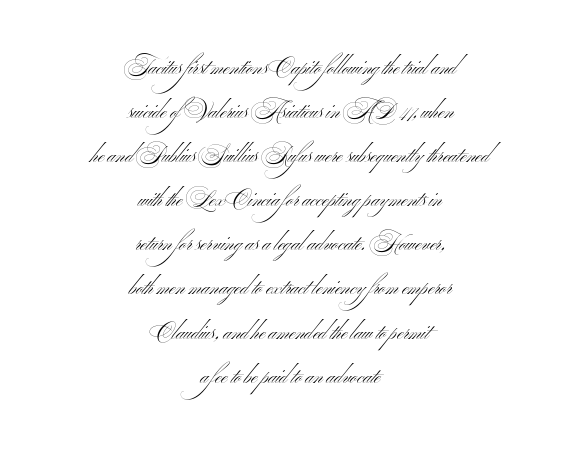
Q: Is the text bold? A: No.
Q: Is the text italic (slanted)? A: Yes.
Q: Is the text underlined? A: No.
Q: How is the paragraph aligned? A: Centered.
Q: Is the spacing between letters normal or unusually wide? A: Normal.
Q: Is the spacing between lines tight, normal or loose? A: Loose.
